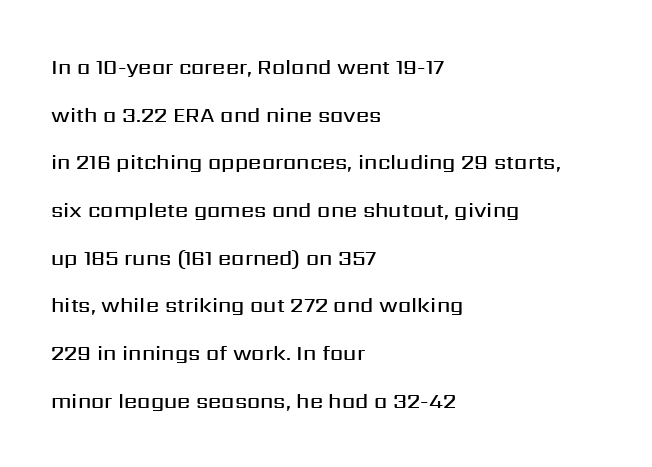
Q: Is the text bold? A: Semi-bold.
Q: Is the text italic (slanted)? A: No, it is upright.
Q: Is the text underlined? A: No.
Q: How is the paragraph aligned? A: Left-aligned.
Q: Is the spacing between letters normal or unusually wide? A: Normal.
Q: Is the spacing between lines tight, normal or loose? A: Loose.
